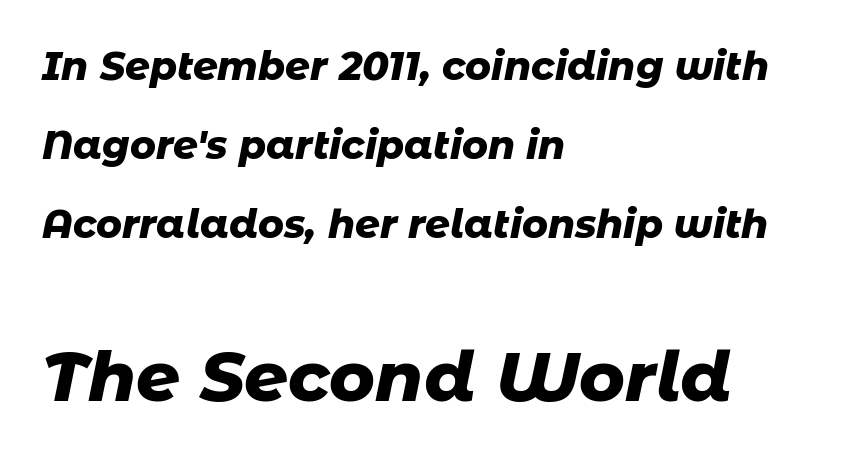
This block would shrink considerably if given ordinary leading; it's expanded now. Summary of weight: heavy, a full bold. Does the copy run flush right? No — it runs flush left. Has an underline been added? It has not. Caption: upper text group reduced, lower text group enlarged. Caption: standard tracking, unaltered.
